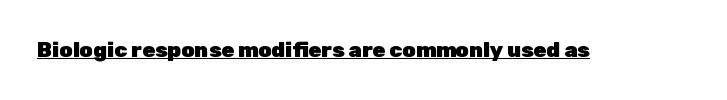
Emphasis is given by a line drawn under the lettering. Weight: bold. Honestly, the letter spacing is just normal — you wouldn't notice it. Is there any slant? The stems are plumb.
